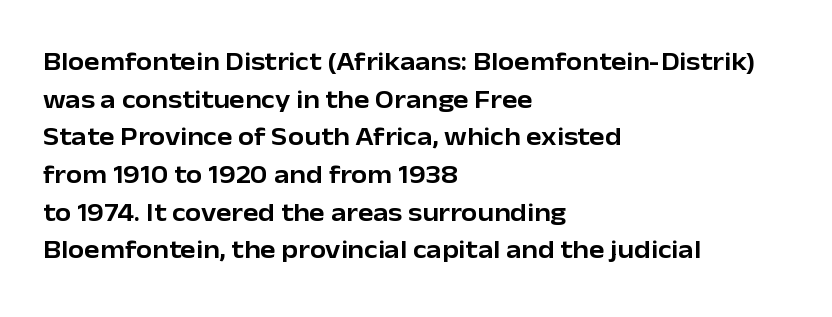
{"italic": "no", "underline": "no", "align": "left", "line_spacing": "normal", "line_spacing_ratio": 1.45, "letter_spacing": "normal", "letter_spacing_em": 0.0, "glyph_px": 26}
